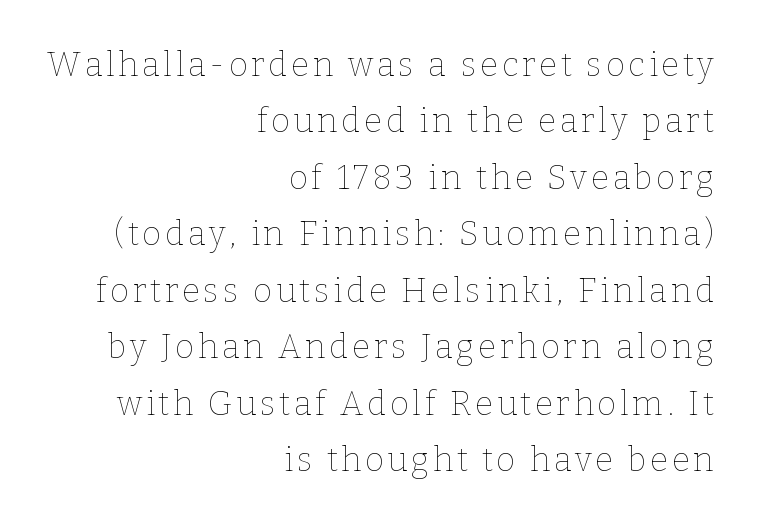
{"italic": "no", "bold": "no", "weight": "thin", "width": "normal", "stroke_contrast": "low", "x_height": "medium", "monospaced": "no", "underline": "no", "align": "right", "line_spacing_ratio": 1.71, "glyph_px": 33}
